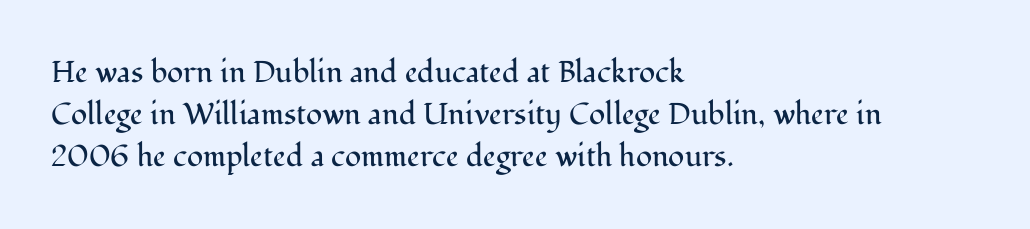
{"serif": "yes", "italic": "no", "bold": "no", "weight": "regular", "width": "normal", "stroke_contrast": "medium", "x_height": "medium", "monospaced": "no", "underline": "no", "align": "left", "line_spacing": "normal", "line_spacing_ratio": 1.4, "letter_spacing": "normal", "letter_spacing_em": 0.0, "glyph_px": 30}
